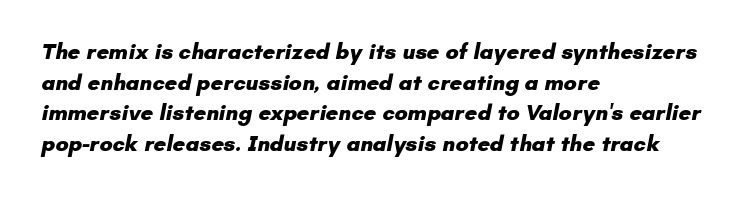
{"bold": "yes", "underline": "no", "align": "left", "line_spacing": "normal", "line_spacing_ratio": 1.39, "letter_spacing": "normal", "letter_spacing_em": 0.0, "glyph_px": 22}
